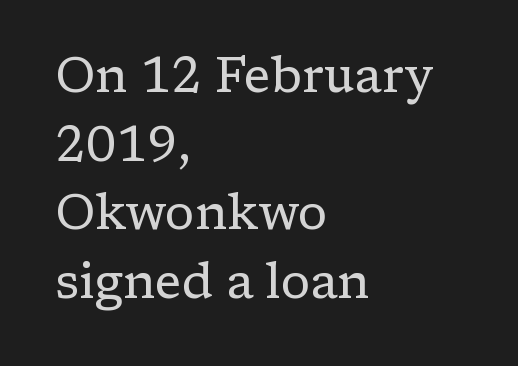
{"serif": "yes", "italic": "no", "bold": "no", "weight": "regular", "width": "normal", "stroke_contrast": "low", "x_height": "medium", "monospaced": "no", "underline": "no", "align": "left", "line_spacing": "normal", "line_spacing_ratio": 1.4, "letter_spacing": "normal", "letter_spacing_em": 0.0, "glyph_px": 49}
